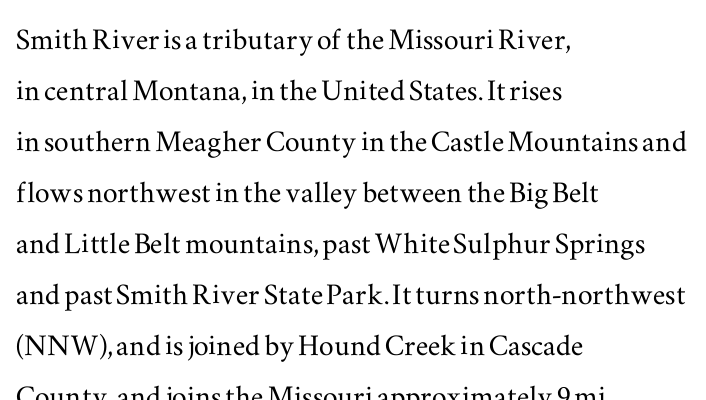
Each new line begins a customary step beneath the previous one. A typesetter would call this proportional, since set widths differ per character. The text was rendered using a seriffed face with decorative stroke endings. Teacher's note: observe the even left margin — that is flush-left alignment.
